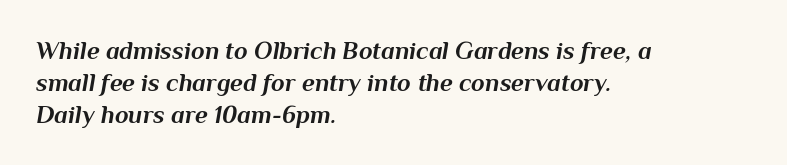
The image shows 25 px bold type, italic (leaning right); set left-aligned, normal line spacing (1.28x), normal letter spacing, not underlined.
